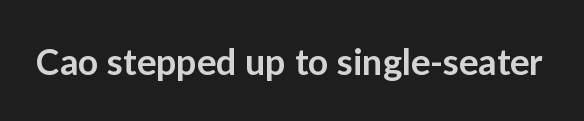
The image shows 36 px semibold sans-serif type, upright; set normal letter spacing, not underlined; low stroke contrast and a medium x-height.
